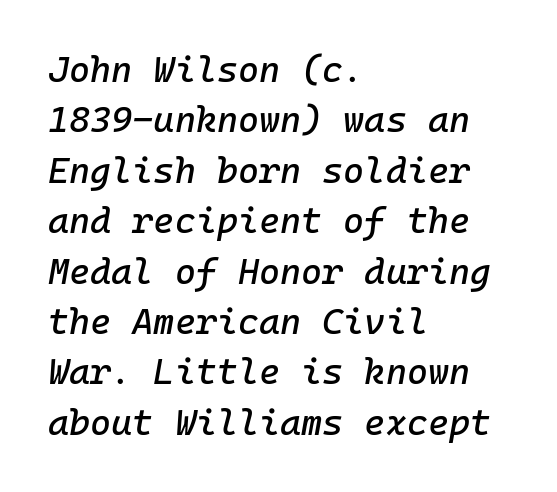
The whole block is typeset with a tilt. Spacing verdict: monospaced, one width for all characters. Leading: standard. The space beneath each line is pristine and unruled. The compositor pushed each line to the left boundary. Characters follow at the spacing the type designer built in.
